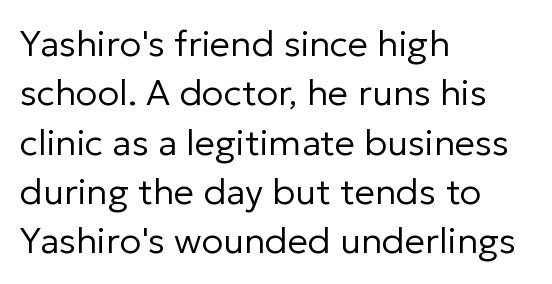
{"serif": "no", "italic": "no", "bold": "no", "weight": "regular", "width": "normal", "stroke_contrast": "low", "x_height": "medium", "monospaced": "no", "underline": "no", "align": "left", "line_spacing": "normal", "line_spacing_ratio": 1.37, "letter_spacing": "normal", "letter_spacing_em": 0.0, "glyph_px": 36}
